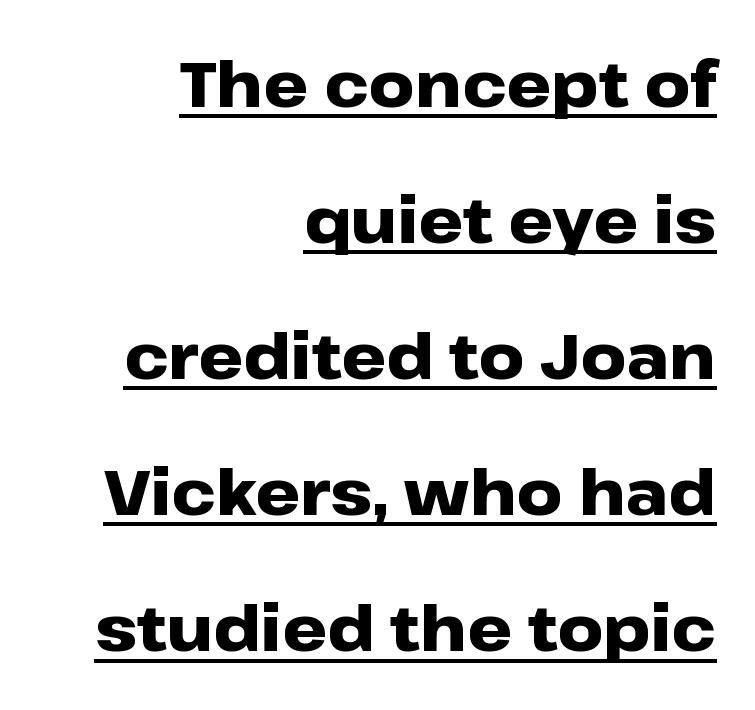
Q: Is the text bold? A: Yes.
Q: Is the text italic (slanted)? A: No, it is upright.
Q: Is the typeface a serif or a sans-serif typeface? A: Sans-serif.
Q: Is the text underlined? A: Yes.
Q: How is the paragraph aligned? A: Right-aligned.
Q: Is the spacing between letters normal or unusually wide? A: Normal.
Q: Is the spacing between lines tight, normal or loose? A: Loose.
Q: Width (condensed, normal, or wide)? A: Wide.
Q: Stroke contrast? A: Low.
Q: x-height? A: Medium.
Q: Monospaced? A: No.
